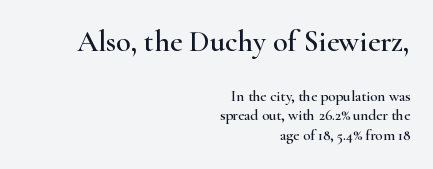
Q: Is the text italic (slanted)? A: No, it is upright.
Q: Is the typeface a serif or a sans-serif typeface? A: Serif.
Q: Is the text underlined? A: No.
Q: How is the paragraph aligned? A: Right-aligned.
Q: Is the spacing between letters normal or unusually wide? A: Normal.
Q: Is the spacing between lines tight, normal or loose? A: Normal.
Q: Which block of text is set in a larger size, the first (top) or the second (bottom)? A: The first (top) one.
Q: Width (condensed, normal, or wide)? A: Wide.
Q: Stroke contrast? A: High.
Q: x-height? A: Small.
Q: Monospaced? A: No.
